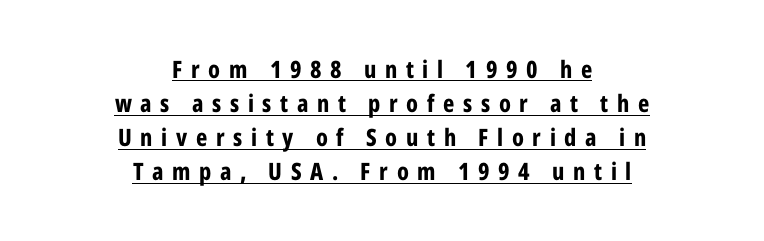
{"italic": "no", "bold": "yes", "underline": "yes", "align": "center", "line_spacing": "normal", "line_spacing_ratio": 1.42, "letter_spacing": "wide", "letter_spacing_em": 0.36, "glyph_px": 24}
